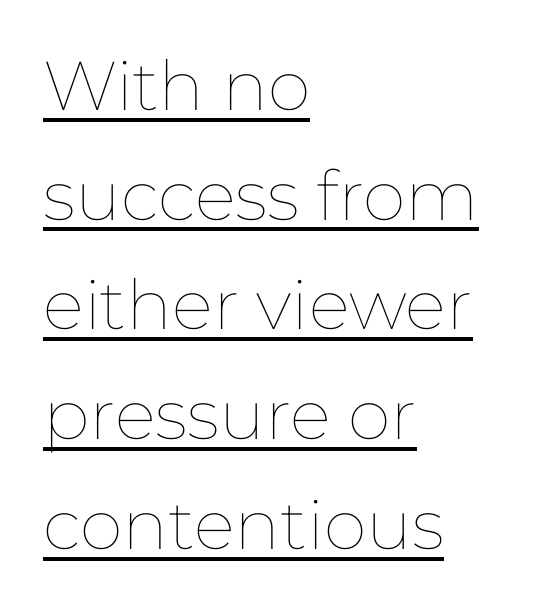
Q: Is the text bold? A: No.
Q: Is the text italic (slanted)? A: No, it is upright.
Q: Is the text underlined? A: Yes.
Q: How is the paragraph aligned? A: Left-aligned.
Q: Is the spacing between letters normal or unusually wide? A: Normal.
Q: Is the spacing between lines tight, normal or loose? A: Normal.
Q: Width (condensed, normal, or wide)? A: Normal.
Q: Stroke contrast? A: Low.
Q: x-height? A: Medium.
Q: Monospaced? A: No.
